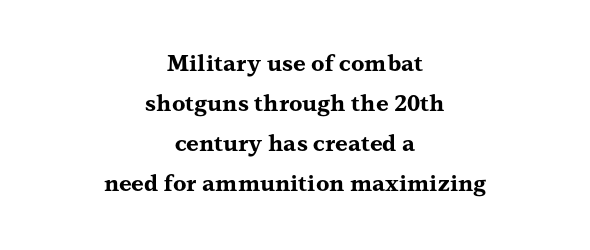
How heavy is the stroke? Heavy — this is a bold. Students, note that the glyphs here touch the page at normal intervals. The letters stand straight up with perfectly vertical stems. Descenders are the only things crossing below the line.
